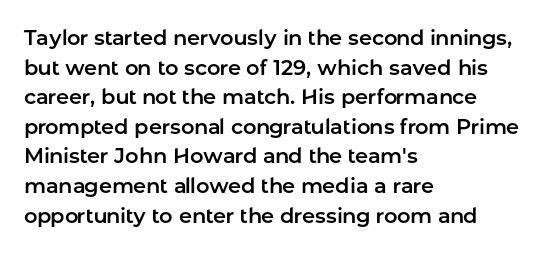
{"italic": "no", "underline": "no", "align": "left", "line_spacing": "normal", "line_spacing_ratio": 1.41, "letter_spacing": "normal", "letter_spacing_em": 0.0, "glyph_px": 21}
